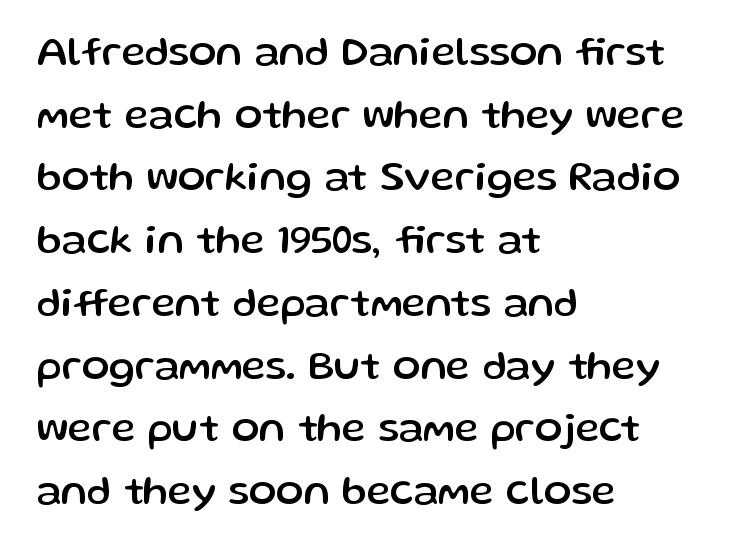
Q: Is the text italic (slanted)? A: No, it is upright.
Q: Is the typeface a serif or a sans-serif typeface? A: Sans-serif.
Q: Is the text underlined? A: No.
Q: How is the paragraph aligned? A: Left-aligned.
Q: Is the spacing between letters normal or unusually wide? A: Normal.
Q: Is the spacing between lines tight, normal or loose? A: Normal.
Q: Width (condensed, normal, or wide)? A: Normal.
Q: Stroke contrast? A: Low.
Q: x-height? A: Medium.
Q: Monospaced? A: No.
